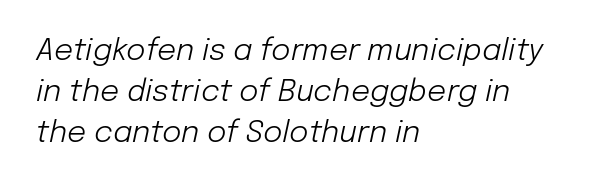
{"italic": "yes", "lean": "right", "slant_degrees": 12, "bold": "no", "weight": "light", "width": "normal", "stroke_contrast": "low", "x_height": "medium", "monospaced": "no", "underline": "no", "align": "left", "line_spacing": "normal", "line_spacing_ratio": 1.36, "letter_spacing": "normal", "letter_spacing_em": 0.0, "glyph_px": 30}
